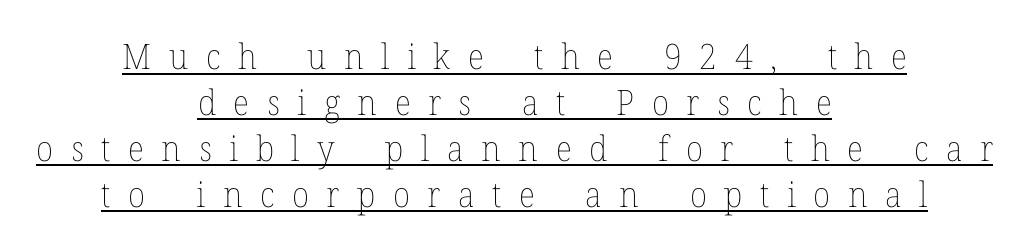
Q: Is the text bold? A: No.
Q: Is the text italic (slanted)? A: No, it is upright.
Q: Is the text underlined? A: Yes.
Q: How is the paragraph aligned? A: Centered.
Q: Is the spacing between letters normal or unusually wide? A: Unusually wide.
Q: Is the spacing between lines tight, normal or loose? A: Normal.
Q: Width (condensed, normal, or wide)? A: Normal.
Q: Stroke contrast? A: Low.
Q: x-height? A: Medium.
Q: Monospaced? A: No.
